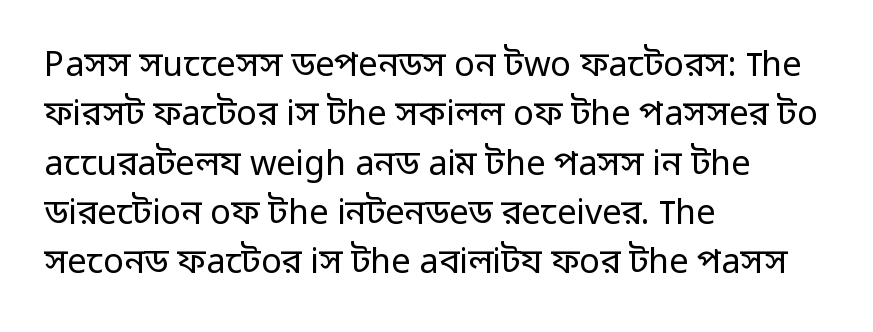
{"serif": "no", "italic": "no", "bold": "no", "weight": "regular", "width": "normal", "stroke_contrast": "low", "x_height": "medium", "monospaced": "no", "underline": "no", "align": "left", "line_spacing": "normal", "line_spacing_ratio": 1.45, "letter_spacing": "normal", "letter_spacing_em": 0.0, "glyph_px": 34}
